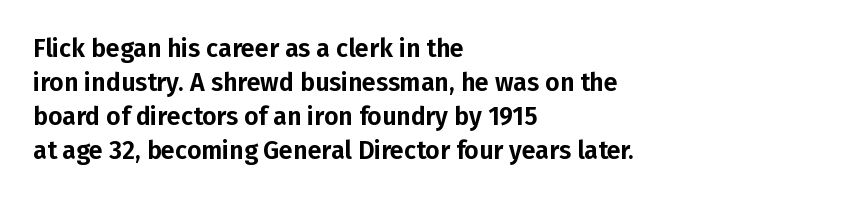
These lines were composed using upright roman letters. Line beginnings align vertically; line endings do not. Quick note: underline off. Nobody touched the tracking dial on this one. Leading matches the norm, producing a regular column.
